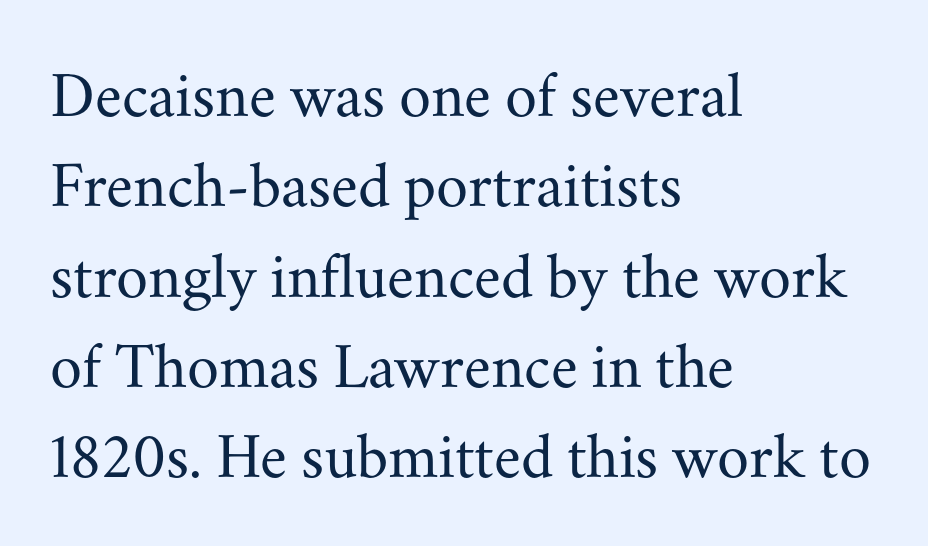
{"serif": "yes", "italic": "no", "bold": "no", "weight": "regular", "width": "normal", "stroke_contrast": "medium", "x_height": "small", "monospaced": "no", "underline": "no", "align": "left", "line_spacing": "normal", "line_spacing_ratio": 1.39, "letter_spacing": "normal", "letter_spacing_em": 0.0, "glyph_px": 65}
